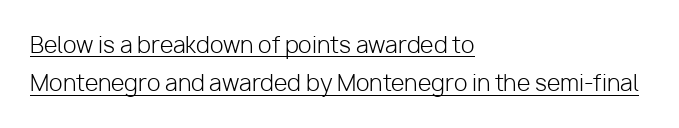
{"italic": "no", "bold": "no", "underline": "yes", "align": "left", "line_spacing_ratio": 1.75, "letter_spacing": "normal", "letter_spacing_em": 0.0, "glyph_px": 22}
